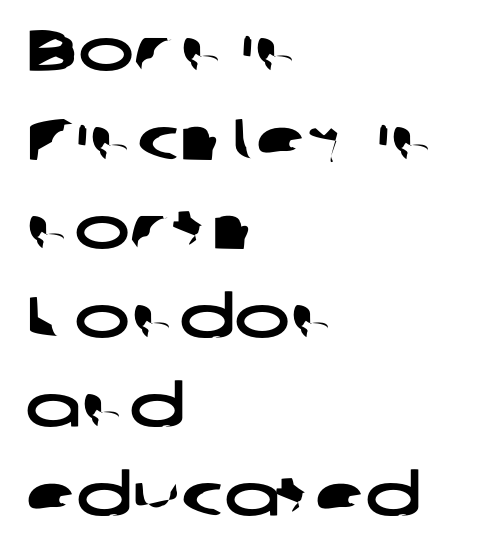
{"serif": "no", "width": "wide", "stroke_contrast": "low", "x_height": "medium", "monospaced": "no", "underline": "no", "align": "left", "line_spacing": "normal", "line_spacing_ratio": 1.51, "letter_spacing": "normal", "letter_spacing_em": 0.0, "glyph_px": 59}
